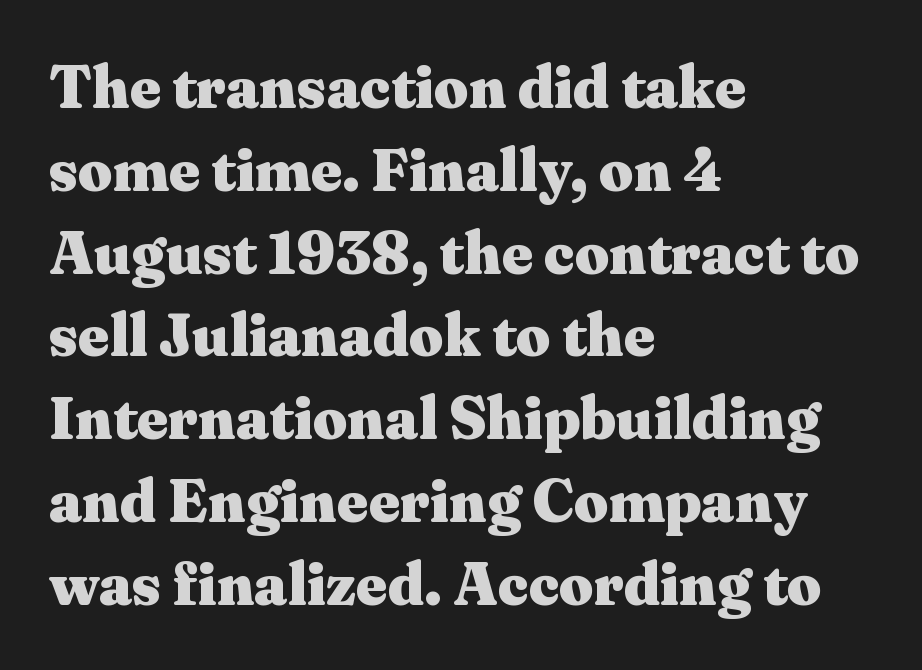
The image shows 60 px heavy, wide serif type, upright; set left-aligned, normal line spacing (1.38x), normal letter spacing, not underlined; medium stroke contrast and a medium x-height.
